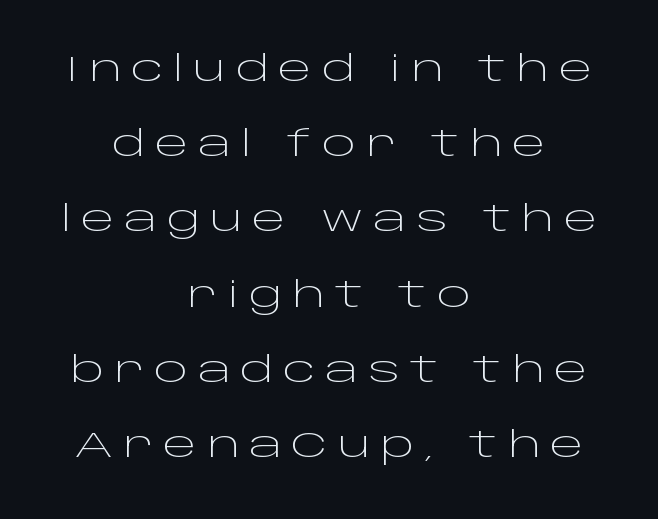
The image shows 36 px light, wide sans-serif type, upright; set centered, loose line spacing (2.09x), unusually wide letter spacing (+0.27 em), not underlined; low stroke contrast and a large x-height.
